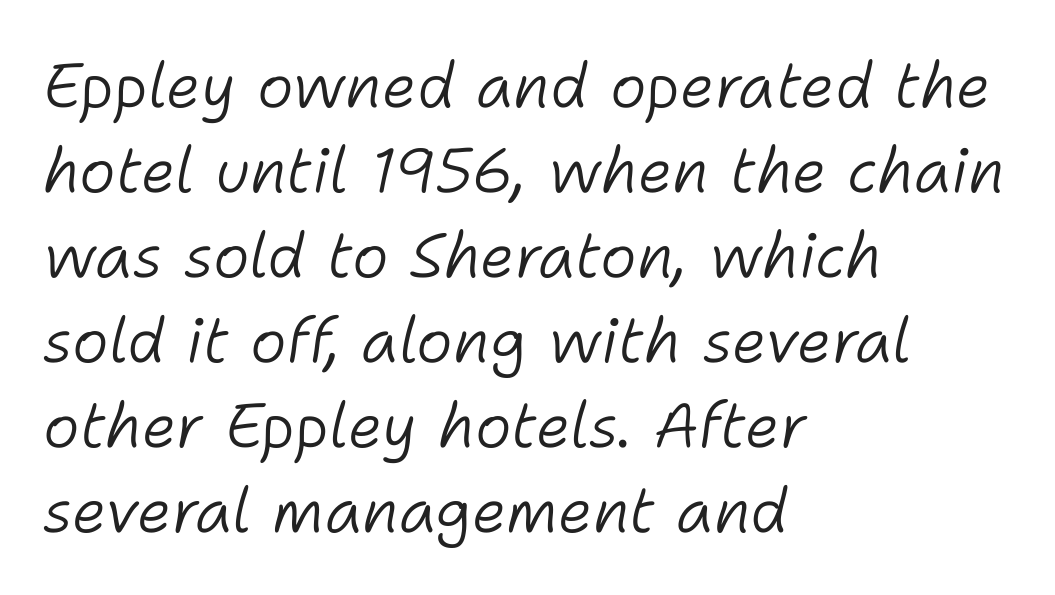
{"italic": "yes", "lean": "right", "slant_degrees": 11, "bold": "no", "weight": "light", "width": "normal", "stroke_contrast": "low", "x_height": "medium", "monospaced": "no", "underline": "no", "align": "left", "line_spacing": "normal", "line_spacing_ratio": 1.37, "letter_spacing": "normal", "letter_spacing_em": 0.0, "glyph_px": 62}
